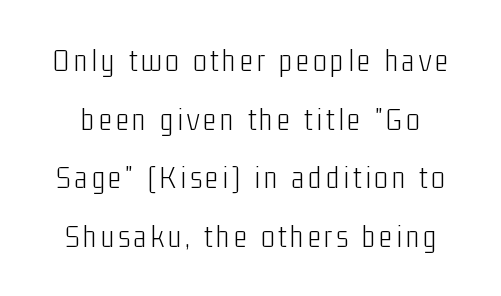
Q: Is the text bold? A: No.
Q: Is the text italic (slanted)? A: No, it is upright.
Q: Is the typeface a serif or a sans-serif typeface? A: Sans-serif.
Q: Is the text underlined? A: No.
Q: Width (condensed, normal, or wide)? A: Condensed.
Q: Stroke contrast? A: Low.
Q: x-height? A: Medium.
Q: Monospaced? A: No.
